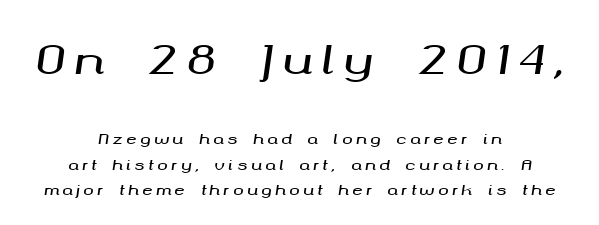
The image shows 39 px wide type, italic (leaning right); set centered, line spacing 1.8x, unusually wide letter spacing (+0.25 em), not underlined; the first (top) block is 2.79x larger; medium stroke contrast and a medium x-height.
